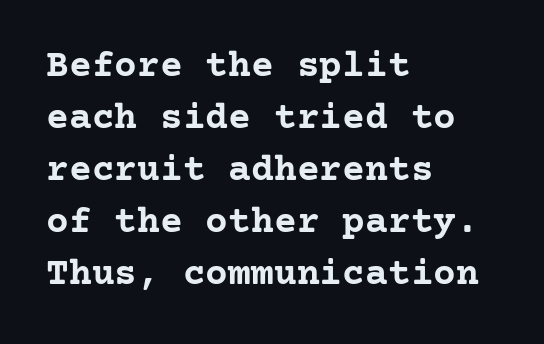
Q: Is the text bold? A: Yes.
Q: Is the text italic (slanted)? A: No, it is upright.
Q: Is the typeface a serif or a sans-serif typeface? A: Serif.
Q: Is the text underlined? A: No.
Q: How is the paragraph aligned? A: Left-aligned.
Q: Is the spacing between letters normal or unusually wide? A: Normal.
Q: Is the spacing between lines tight, normal or loose? A: Normal.
Q: Width (condensed, normal, or wide)? A: Normal.
Q: Stroke contrast? A: Low.
Q: x-height? A: Medium.
